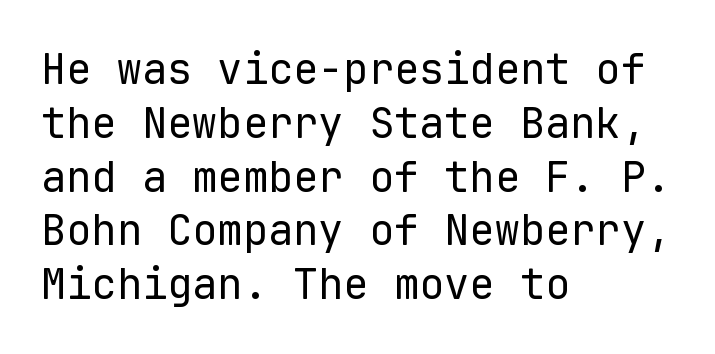
The image shows 42 px regular-weight sans-serif type, upright, monospaced; set left-aligned, normal line spacing (1.28x), normal letter spacing, not underlined; low stroke contrast and a medium x-height.
